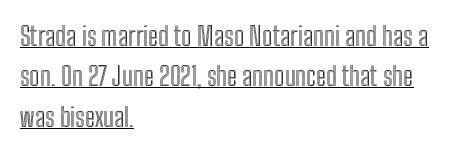
Q: Is the text italic (slanted)? A: No, it is upright.
Q: Is the text underlined? A: Yes.
Q: How is the paragraph aligned? A: Left-aligned.
Q: Is the spacing between letters normal or unusually wide? A: Normal.
Q: Is the spacing between lines tight, normal or loose? A: Normal.
